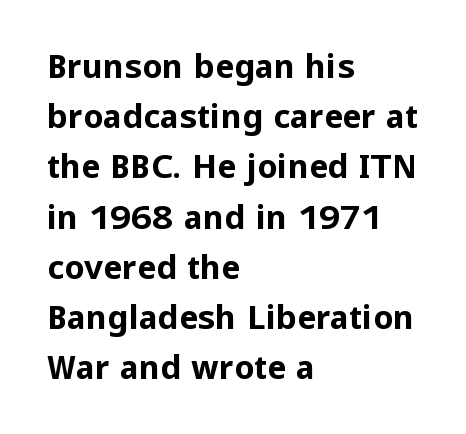
The image shows 32 px bold sans-serif type, upright; set left-aligned, normal line spacing (1.57x), normal letter spacing, not underlined; low stroke contrast and a medium x-height.
